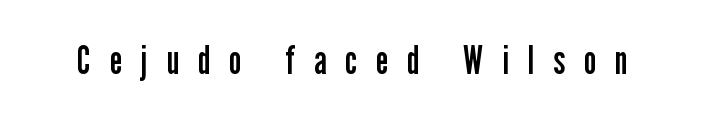
Q: Is the text bold? A: No.
Q: Is the text italic (slanted)? A: No, it is upright.
Q: Is the typeface a serif or a sans-serif typeface? A: Sans-serif.
Q: Is the text underlined? A: No.
Q: Is the spacing between letters normal or unusually wide? A: Unusually wide.
Q: Width (condensed, normal, or wide)? A: Condensed.
Q: Stroke contrast? A: Low.
Q: x-height? A: Medium.
Q: Monospaced? A: No.
